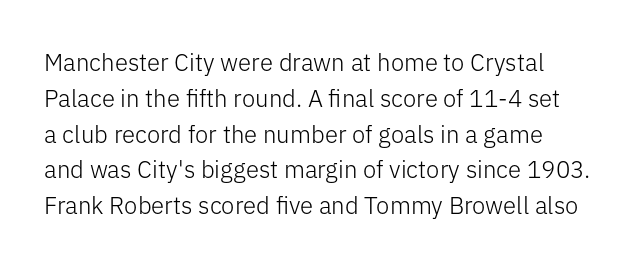
Q: Is the text bold? A: No.
Q: Is the text italic (slanted)? A: No, it is upright.
Q: Is the text underlined? A: No.
Q: Is the spacing between letters normal or unusually wide? A: Normal.
Q: Is the spacing between lines tight, normal or loose? A: Normal.
